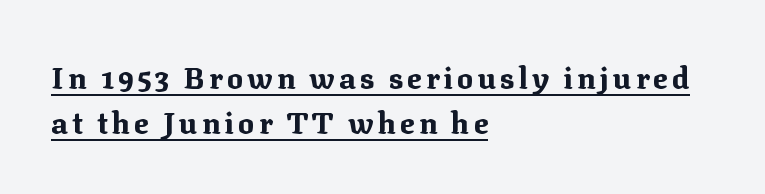
Q: Is the text bold? A: Yes.
Q: Is the text italic (slanted)? A: No, it is upright.
Q: Is the typeface a serif or a sans-serif typeface? A: Serif.
Q: Is the text underlined? A: Yes.
Q: How is the paragraph aligned? A: Left-aligned.
Q: Is the spacing between lines tight, normal or loose? A: Normal.
Q: Width (condensed, normal, or wide)? A: Normal.
Q: Stroke contrast? A: Medium.
Q: x-height? A: Medium.
Q: Monospaced? A: No.
